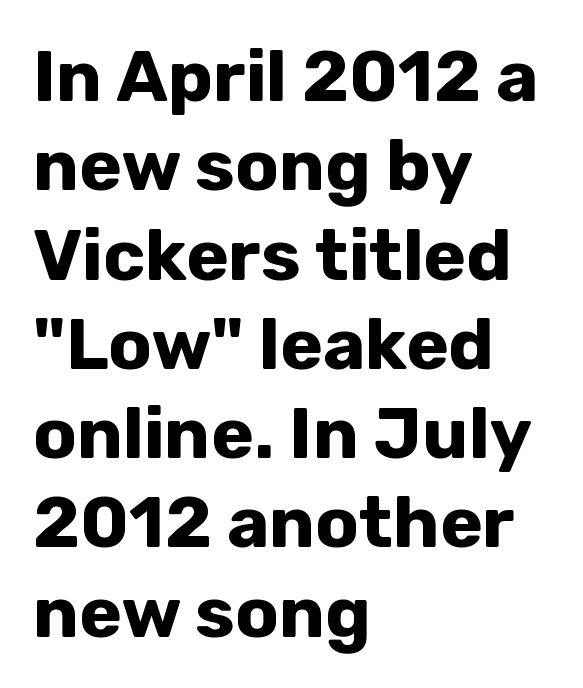
The image shows 72 px bold sans-serif type, upright; set left-aligned, line spacing 1.24x, normal letter spacing, not underlined; low stroke contrast and a medium x-height.
